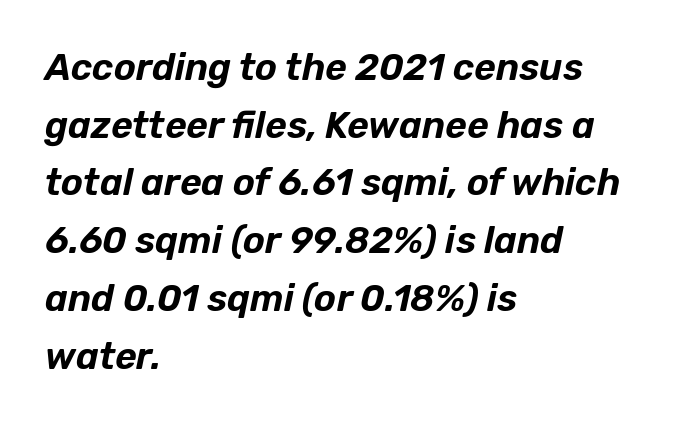
The specimen reads as italic at a glance. The line-height multiplier appears to be the usual default. This sample has the flowing, uneven cadence of proportional lettering. Beneath every word, the page is bare.
